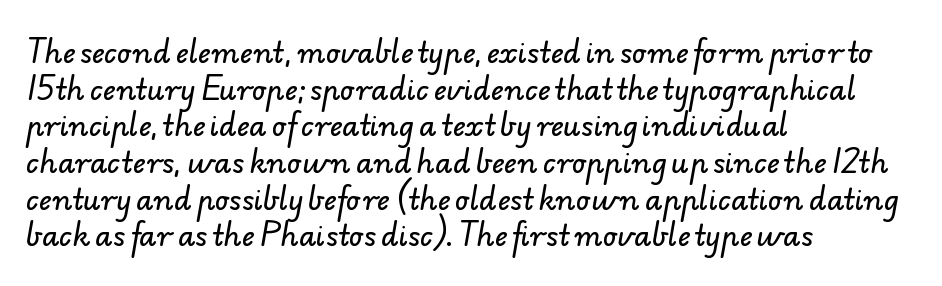
The image shows 28 px sans-serif type; set left-aligned, normal line spacing (1.31x), normal letter spacing, not underlined; low stroke contrast and a small x-height.
